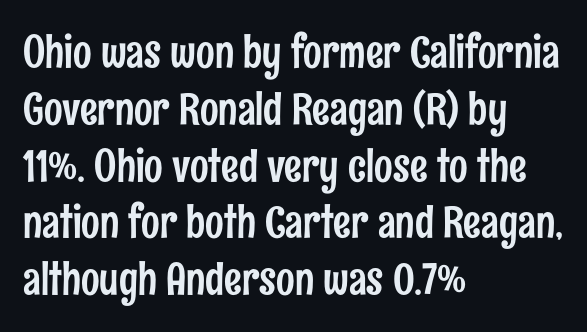
The image shows 44 px condensed sans-serif type, upright; set left-aligned, normal line spacing (1.29x), normal letter spacing, not underlined; low stroke contrast and a medium x-height.
